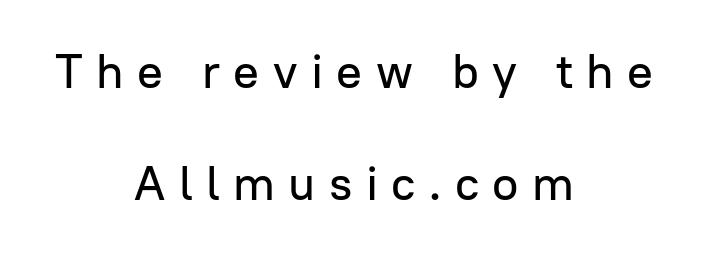
Q: Is the text italic (slanted)? A: No, it is upright.
Q: Is the typeface a serif or a sans-serif typeface? A: Sans-serif.
Q: Is the text underlined? A: No.
Q: How is the paragraph aligned? A: Centered.
Q: Is the spacing between letters normal or unusually wide? A: Unusually wide.
Q: Is the spacing between lines tight, normal or loose? A: Loose.
Q: Width (condensed, normal, or wide)? A: Normal.
Q: Stroke contrast? A: Low.
Q: x-height? A: Medium.
Q: Monospaced? A: No.
